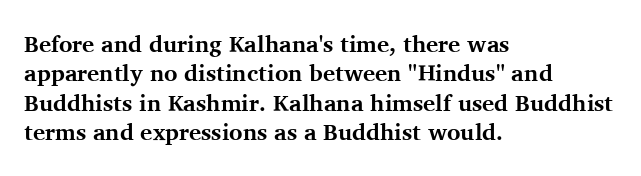
{"italic": "no", "bold": "yes", "underline": "no", "align": "left", "line_spacing": "normal", "line_spacing_ratio": 1.28, "letter_spacing": "normal", "letter_spacing_em": 0.0, "glyph_px": 23}
